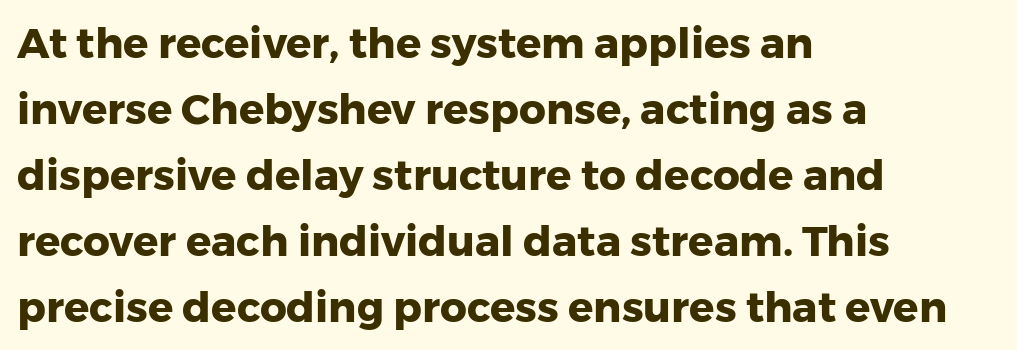
Q: Is the text bold? A: Yes.
Q: Is the text italic (slanted)? A: No, it is upright.
Q: Is the typeface a serif or a sans-serif typeface? A: Sans-serif.
Q: Is the text underlined? A: No.
Q: How is the paragraph aligned? A: Left-aligned.
Q: Is the spacing between letters normal or unusually wide? A: Normal.
Q: Is the spacing between lines tight, normal or loose? A: Normal.
Q: Width (condensed, normal, or wide)? A: Normal.
Q: Stroke contrast? A: Low.
Q: x-height? A: Medium.
Q: Monospaced? A: No.
